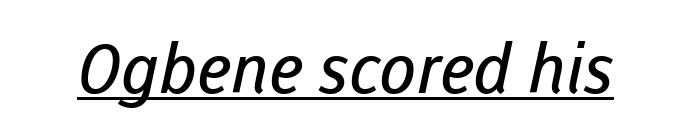
Q: Is the text bold? A: No.
Q: Is the typeface a serif or a sans-serif typeface? A: Sans-serif.
Q: Is the text underlined? A: Yes.
Q: Is the spacing between letters normal or unusually wide? A: Normal.
Q: Width (condensed, normal, or wide)? A: Normal.
Q: Stroke contrast? A: Low.
Q: x-height? A: Medium.
Q: Monospaced? A: No.
